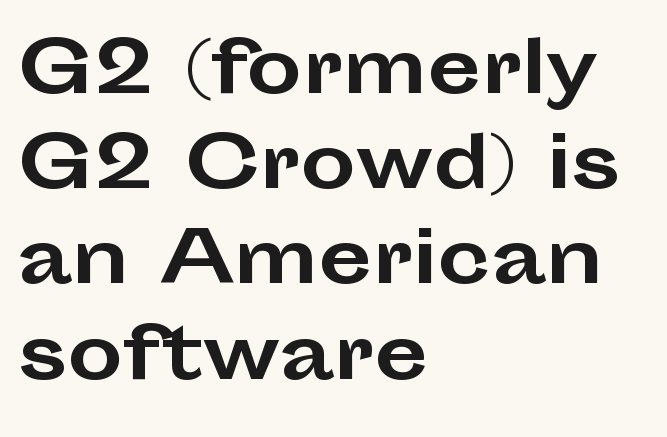
The image shows 70 px bold, wide sans-serif type, upright; set left-aligned, normal line spacing (1.36x), normal letter spacing, not underlined; low stroke contrast and a medium x-height.
